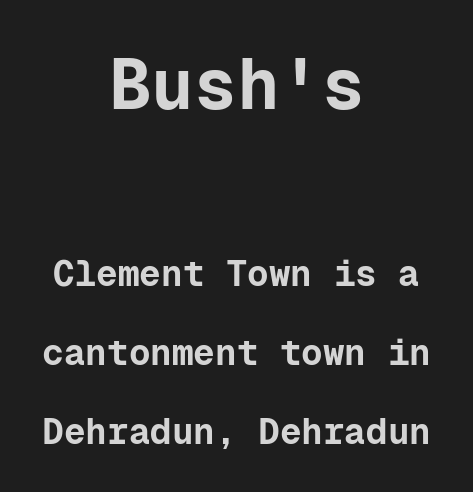
Type style note: lacks serifs. Ascenders rise straight up at ninety degrees. Just letters on the line, the space beneath them empty. The font is running at its bold setting. The block of text is sparse from top to bottom, with ample space between rows. Fixed-width glyphs throughout — classic coding-font behaviour.
